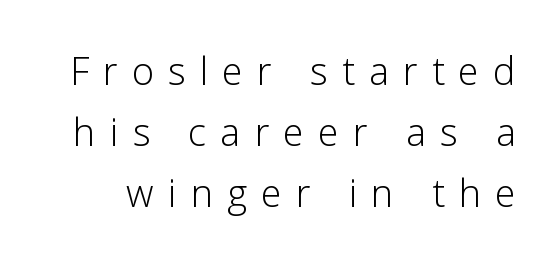
The image shows 38 px light sans-serif type, upright; set normal line spacing (1.6x), unusually wide letter spacing (+0.37 em), not underlined; low stroke contrast and a medium x-height.
